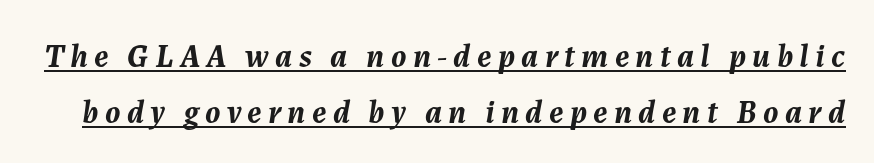
Q: Is the text bold? A: Yes.
Q: Is the text italic (slanted)? A: Yes, it leans right by about 7 degrees.
Q: Is the text underlined? A: Yes.
Q: Is the spacing between lines tight, normal or loose? A: Normal.
Q: Width (condensed, normal, or wide)? A: Normal.
Q: Stroke contrast? A: Medium.
Q: x-height? A: Medium.
Q: Monospaced? A: No.
